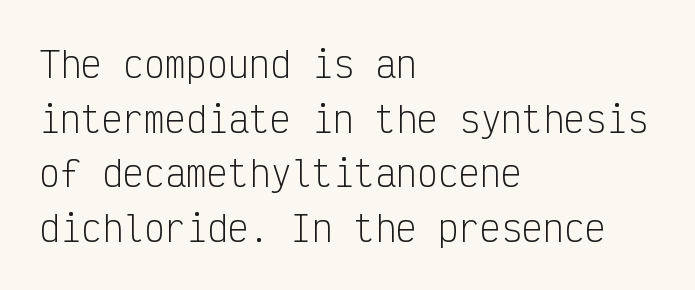
{"serif": "no", "italic": "no", "bold": "no", "weight": "light", "width": "condensed", "stroke_contrast": "low", "x_height": "medium", "monospaced": "yes", "underline": "no", "align": "left", "line_spacing": "normal", "line_spacing_ratio": 1.56, "letter_spacing": "normal", "letter_spacing_em": 0.0, "glyph_px": 35}
